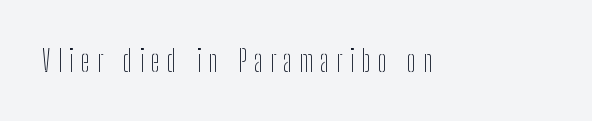
Regarding serifs, this sample does without them. Stem width sits at or under what a default text font uses. Honestly, the letter spacing is so wide it's the main thing you notice. Only glyphs here, with clear space below each row. The specimen reads as upright at a glance. Looks like regular typesetting: each glyph gets only the width it needs.
